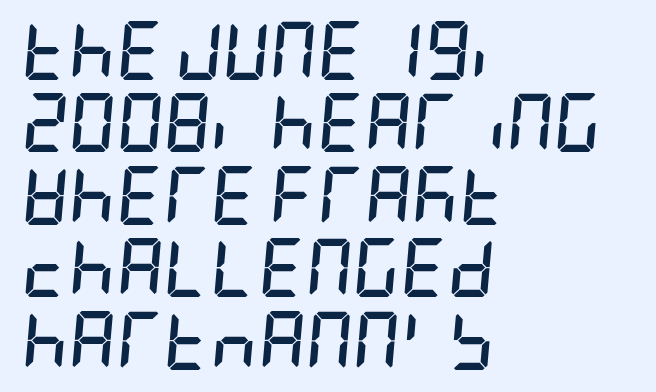
Q: Is the text bold? A: Yes.
Q: Is the text italic (slanted)? A: Yes, it leans right by about 5 degrees.
Q: Is the text underlined? A: No.
Q: How is the paragraph aligned? A: Left-aligned.
Q: Is the spacing between letters normal or unusually wide? A: Normal.
Q: Is the spacing between lines tight, normal or loose? A: Normal.
Q: Width (condensed, normal, or wide)? A: Condensed.
Q: Stroke contrast? A: Low.
Q: x-height? A: Large.
